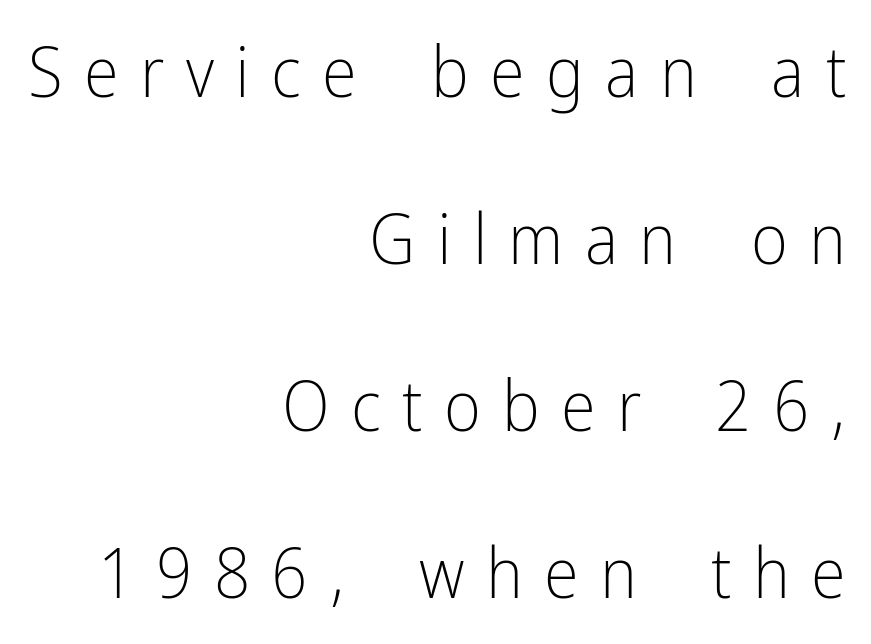
{"serif": "no", "italic": "no", "bold": "no", "weight": "light", "width": "condensed", "stroke_contrast": "low", "x_height": "medium", "monospaced": "no", "underline": "no", "align": "right", "line_spacing": "loose", "line_spacing_ratio": 2.35, "letter_spacing": "wide", "letter_spacing_em": 0.3, "glyph_px": 71}
